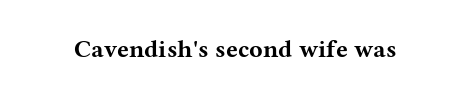
Q: Is the text bold? A: Yes.
Q: Is the text italic (slanted)? A: No, it is upright.
Q: Is the text underlined? A: No.
Q: Is the spacing between letters normal or unusually wide? A: Normal.
